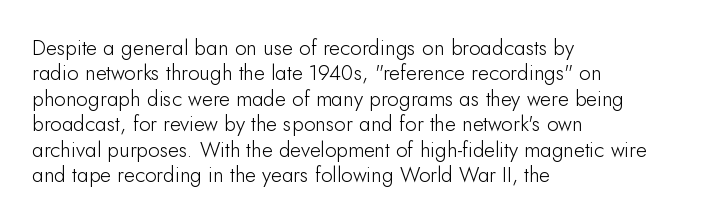
The image shows 21 px text type, upright; set left-aligned, line spacing 1.21x, normal letter spacing, not underlined.
